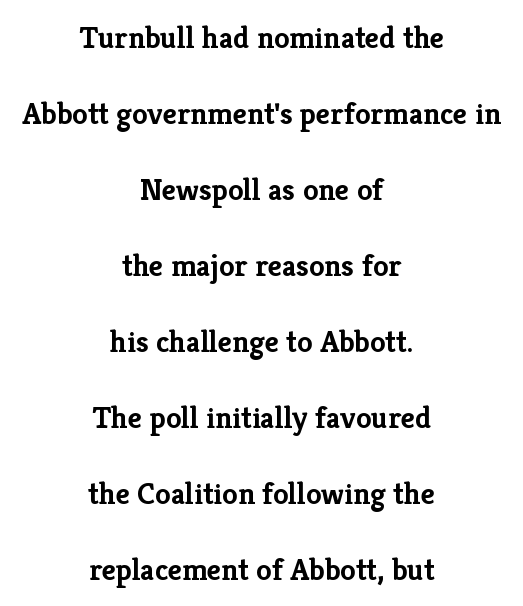
Q: Is the text bold? A: Yes.
Q: Is the text italic (slanted)? A: No, it is upright.
Q: Is the typeface a serif or a sans-serif typeface? A: Serif.
Q: Is the text underlined? A: No.
Q: How is the paragraph aligned? A: Centered.
Q: Is the spacing between letters normal or unusually wide? A: Normal.
Q: Is the spacing between lines tight, normal or loose? A: Loose.
Q: Width (condensed, normal, or wide)? A: Normal.
Q: Stroke contrast? A: Low.
Q: x-height? A: Medium.
Q: Monospaced? A: No.
